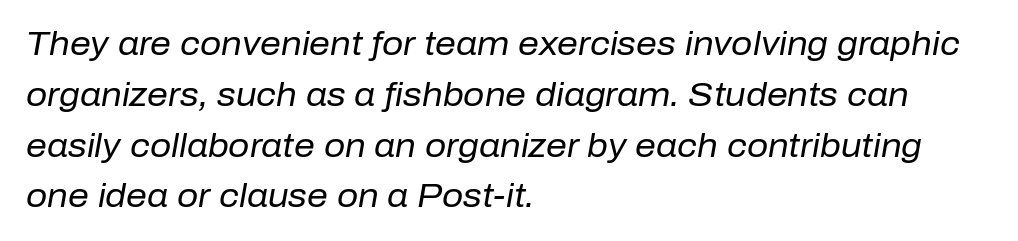
The image shows 33 px regular-weight type, italic (leaning right); set left-aligned, normal line spacing (1.54x), normal letter spacing, not underlined; low stroke contrast and a medium x-height.
